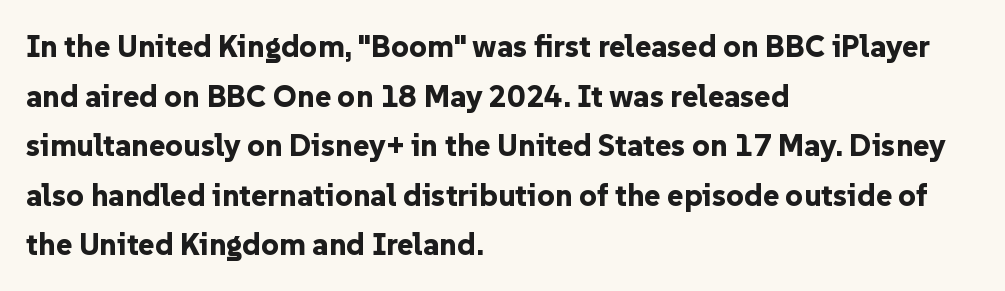
{"serif": "no", "italic": "no", "bold": "yes", "weight": "bold", "width": "normal", "stroke_contrast": "low", "x_height": "medium", "monospaced": "no", "underline": "no", "align": "left", "line_spacing": "normal", "line_spacing_ratio": 1.6, "letter_spacing": "normal", "letter_spacing_em": 0.0, "glyph_px": 31}
